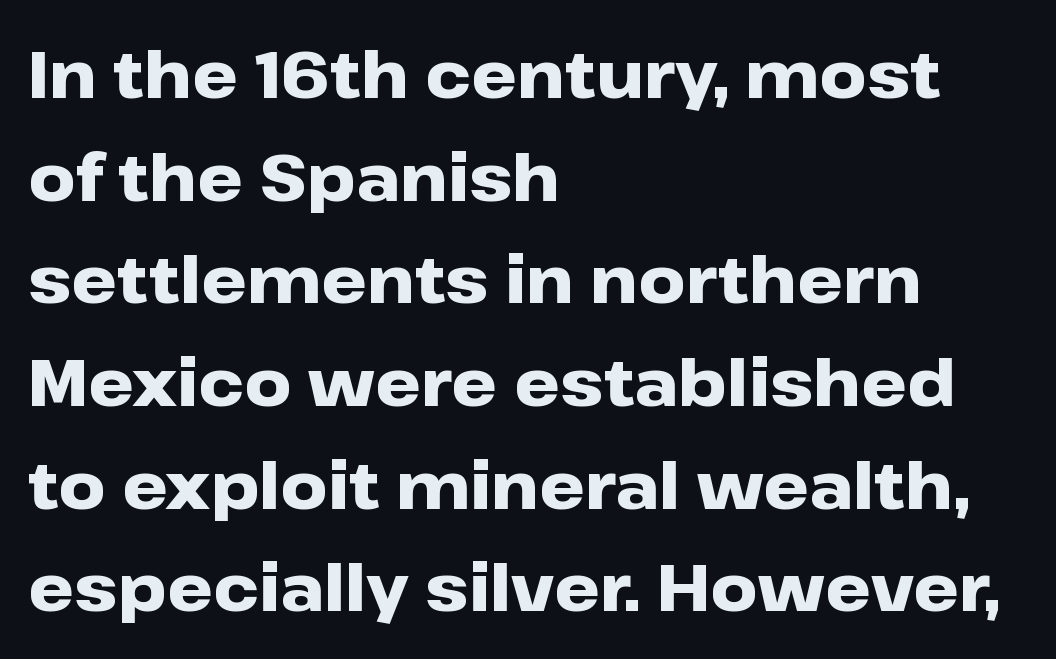
Looks like regular typesetting: each glyph gets only the width it needs. Words float on clear page, feet unadorned. Leftover space on each line is placed entirely after the last word. Nobody touched the tracking dial on this one. The passage shown is emphatically bold.
